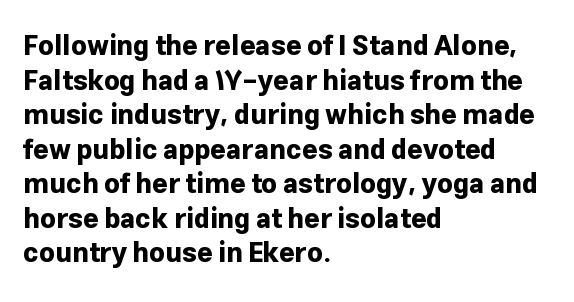
{"italic": "no", "bold": "yes", "underline": "no", "align": "left", "line_spacing": "normal", "line_spacing_ratio": 1.28, "letter_spacing": "normal", "letter_spacing_em": 0.0, "glyph_px": 27}
